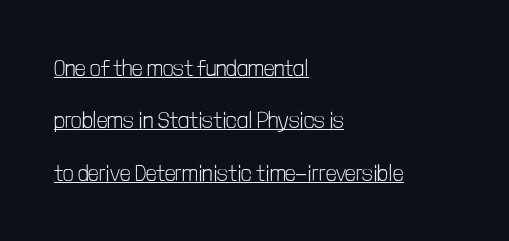
The image shows 23 px text type, upright; set left-aligned, loose line spacing (2.28x), normal letter spacing, underlined.
